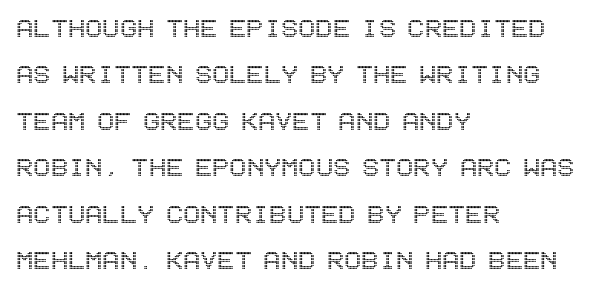
Line beginnings align vertically; line endings do not. Spacing between characters is what you'd get straight out of the box. Descenders are the only things crossing below the line. The designer left line spacing at the default. Italic? Not at all — the glyphs are vertical.
